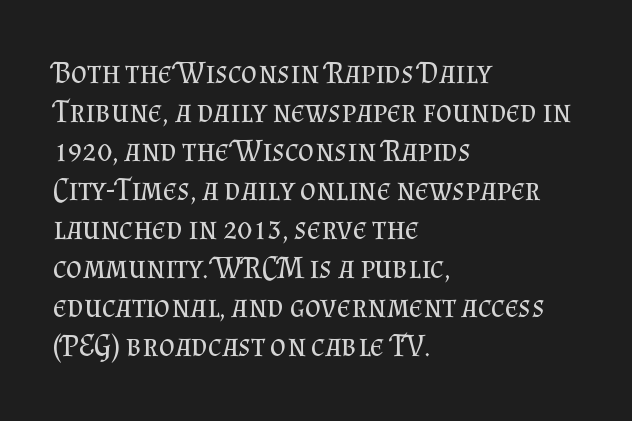
The image shows 31 px regular-weight serif type, upright; set left-aligned, normal line spacing (1.26x), normal letter spacing, not underlined; medium stroke contrast and a small x-height.
